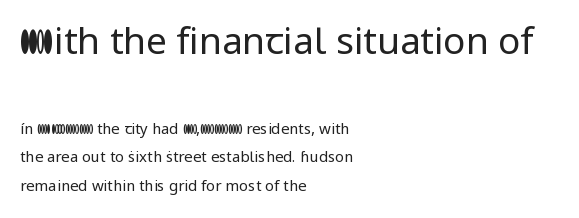
Q: Is the text bold? A: No.
Q: Is the text italic (slanted)? A: No, it is upright.
Q: Is the typeface a serif or a sans-serif typeface? A: Sans-serif.
Q: Is the text underlined? A: No.
Q: How is the paragraph aligned? A: Left-aligned.
Q: Is the spacing between letters normal or unusually wide? A: Normal.
Q: Is the spacing between lines tight, normal or loose? A: Loose.
Q: Which block of text is set in a larger size, the first (top) or the second (bottom)? A: The first (top) one.
Q: Width (condensed, normal, or wide)? A: Normal.
Q: Stroke contrast? A: Low.
Q: x-height? A: Medium.
Q: Monospaced? A: No.
